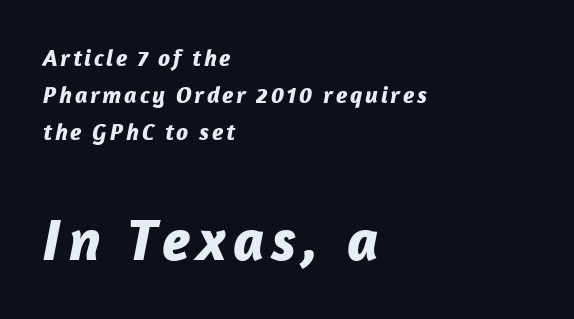
The rag falls on the right side of this text block. Compare the two chunks: the lower has the greater cap height. Style check: oblique. Letters rest on an invisible, unmarked baseline. Each letter keeps its own natural width here, so spacing adapts to shape. Typographic density is high because the face is bold.
